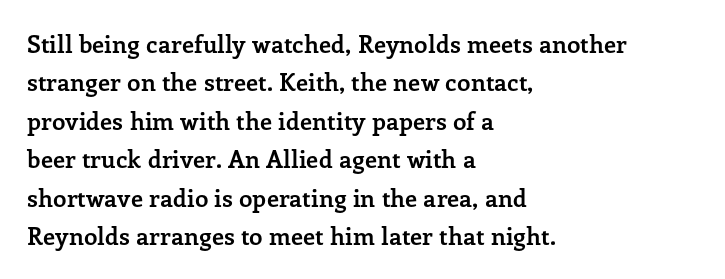
The image shows 24 px bold type, upright; set left-aligned, normal line spacing (1.6x), normal letter spacing, not underlined.
